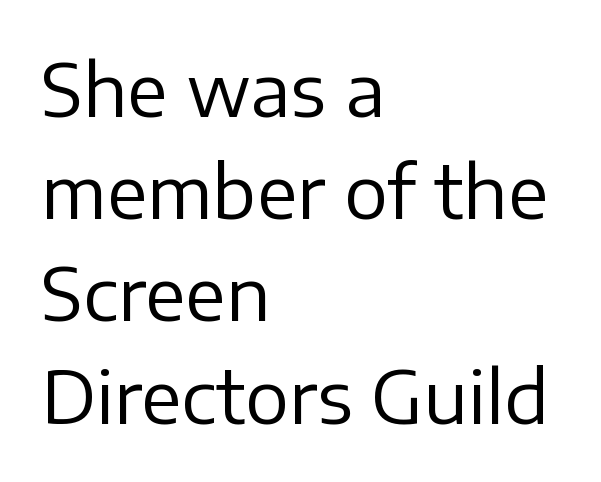
The image shows 73 px regular-weight sans-serif type, upright; set left-aligned, normal line spacing (1.4x), normal letter spacing, not underlined; low stroke contrast and a medium x-height.
